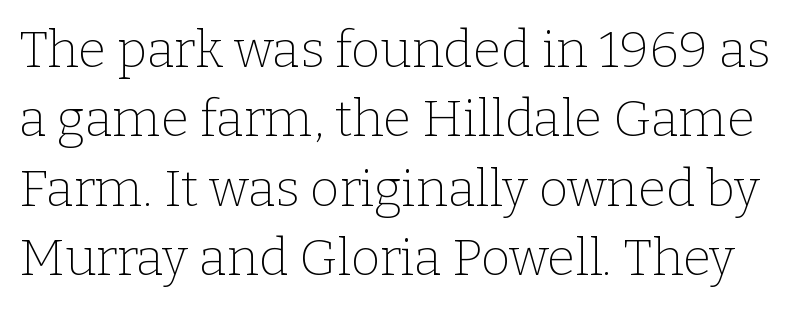
{"serif": "yes", "italic": "no", "bold": "no", "weight": "thin", "width": "normal", "stroke_contrast": "low", "x_height": "medium", "monospaced": "no", "underline": "no", "line_spacing": "normal", "line_spacing_ratio": 1.36, "letter_spacing": "normal", "letter_spacing_em": 0.0, "glyph_px": 51}
